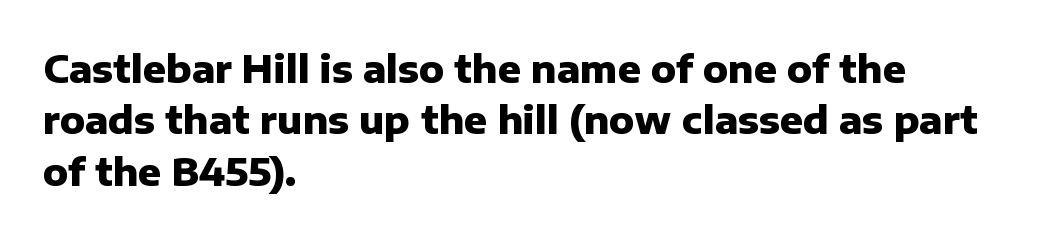
The image shows 38 px heavy sans-serif type, upright; set left-aligned, normal line spacing (1.35x), normal letter spacing, not underlined; low stroke contrast and a medium x-height.
